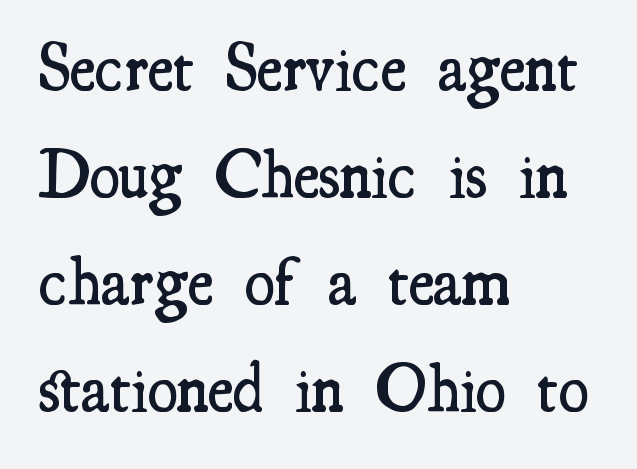
Q: Is the text bold? A: Semi-bold.
Q: Is the text italic (slanted)? A: No, it is upright.
Q: Is the typeface a serif or a sans-serif typeface? A: Serif.
Q: Is the text underlined? A: No.
Q: How is the paragraph aligned? A: Left-aligned.
Q: Is the spacing between letters normal or unusually wide? A: Normal.
Q: Is the spacing between lines tight, normal or loose? A: Normal.
Q: Width (condensed, normal, or wide)? A: Condensed.
Q: Stroke contrast? A: Medium.
Q: x-height? A: Small.
Q: Monospaced? A: No.
